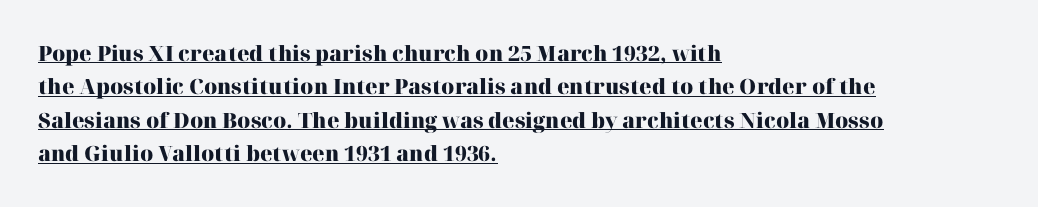
Q: Is the text bold? A: Yes.
Q: Is the text italic (slanted)? A: No, it is upright.
Q: Is the text underlined? A: Yes.
Q: How is the paragraph aligned? A: Left-aligned.
Q: Is the spacing between letters normal or unusually wide? A: Normal.
Q: Is the spacing between lines tight, normal or loose? A: Normal.
